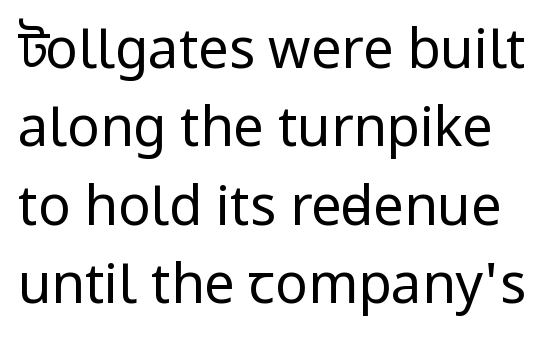
Q: Is the text bold? A: No.
Q: Is the text italic (slanted)? A: No, it is upright.
Q: Is the typeface a serif or a sans-serif typeface? A: Sans-serif.
Q: Is the text underlined? A: No.
Q: Is the spacing between letters normal or unusually wide? A: Normal.
Q: Is the spacing between lines tight, normal or loose? A: Normal.
Q: Width (condensed, normal, or wide)? A: Condensed.
Q: Stroke contrast? A: Low.
Q: x-height? A: Large.
Q: Monospaced? A: No.
